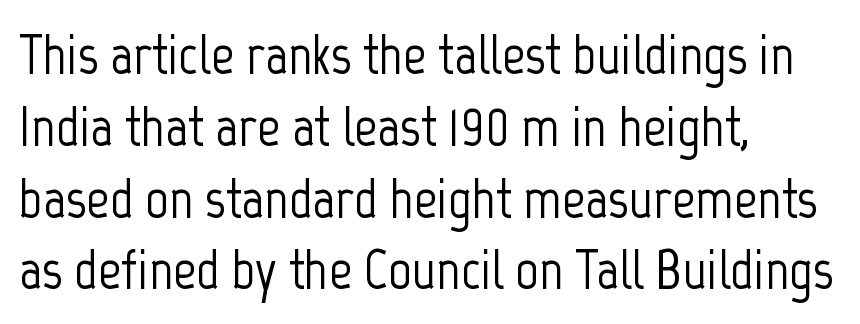
The image shows 57 px condensed sans-serif type, upright; set left-aligned, normal line spacing (1.26x), normal letter spacing, not underlined; low stroke contrast and a medium x-height.
